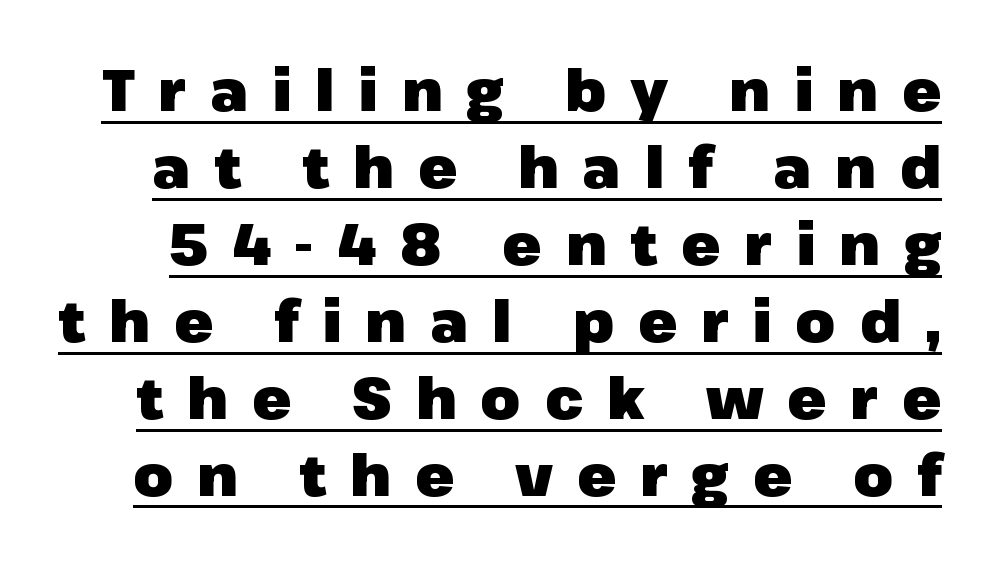
The image shows 57 px heavy sans-serif type, upright; set normal line spacing (1.35x), unusually wide letter spacing (+0.42 em), underlined; low stroke contrast and a medium x-height.
